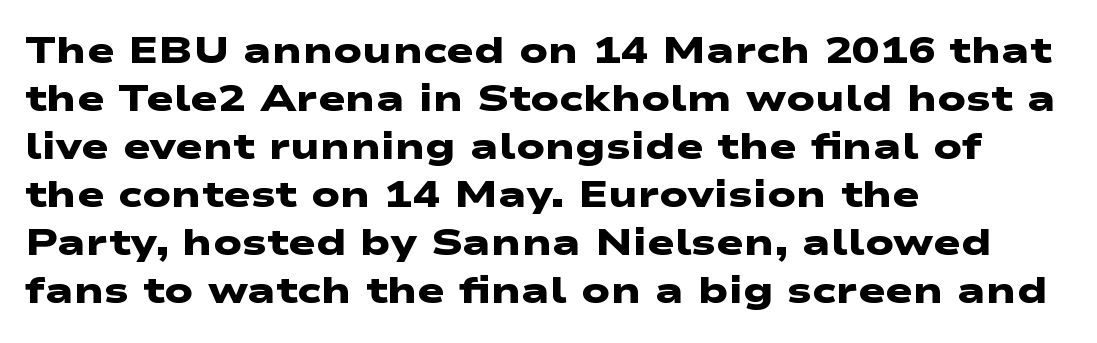
{"serif": "no", "bold": "yes", "weight": "heavy", "width": "wide", "stroke_contrast": "low", "x_height": "medium", "monospaced": "no", "underline": "no", "align": "left", "line_spacing": "normal", "line_spacing_ratio": 1.3, "letter_spacing": "normal", "letter_spacing_em": 0.0, "glyph_px": 37}
